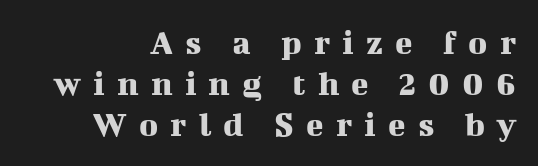
The image shows 36 px serif type, upright; set right-aligned, tight line spacing (1.14x), unusually wide letter spacing (+0.34 em), not underlined; medium stroke contrast and a medium x-height.
